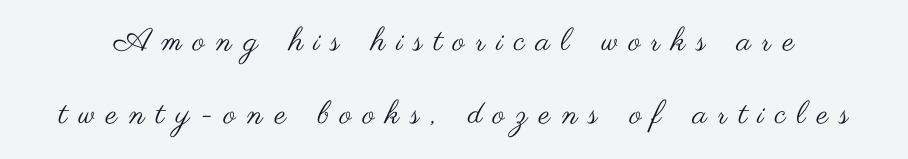
Q: Is the text bold? A: No.
Q: Is the text italic (slanted)? A: Yes.
Q: Is the typeface a serif or a sans-serif typeface? A: Sans-serif.
Q: Is the text underlined? A: No.
Q: Is the spacing between letters normal or unusually wide? A: Unusually wide.
Q: Is the spacing between lines tight, normal or loose? A: Loose.
Q: Width (condensed, normal, or wide)? A: Wide.
Q: Stroke contrast? A: Medium.
Q: x-height? A: Small.
Q: Monospaced? A: No.
